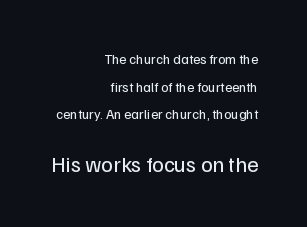
Q: Is the text bold? A: No.
Q: Is the text italic (slanted)? A: No, it is upright.
Q: Is the text underlined? A: No.
Q: How is the paragraph aligned? A: Right-aligned.
Q: Is the spacing between letters normal or unusually wide? A: Normal.
Q: Is the spacing between lines tight, normal or loose? A: Loose.
Q: Which block of text is set in a larger size, the first (top) or the second (bottom)? A: The second (bottom) one.
